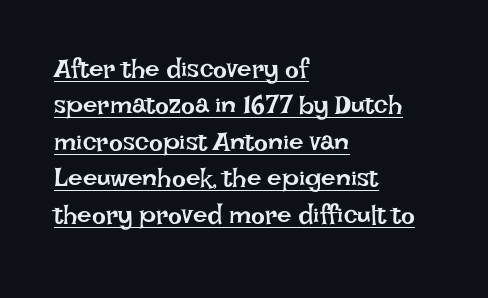
Where is the straight margin? On the left. Rows of type keep a routine distance in the vertical direction. Counters stay open thanks to moderate or lighter strokes. This sample uses an upright cut, with every glyph sitting square on the baseline.
